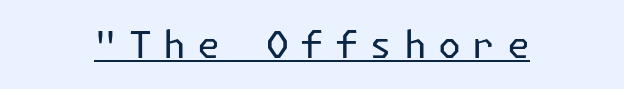
{"serif": "no", "italic": "no", "bold": "no", "weight": "regular", "width": "normal", "stroke_contrast": "low", "x_height": "medium", "underline": "yes", "letter_spacing": "wide", "letter_spacing_em": 0.31, "glyph_px": 37}
